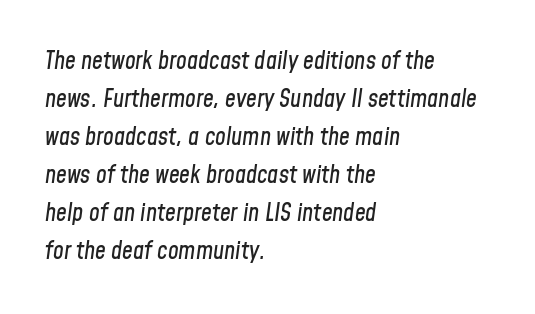
Each new line begins a customary step beneath the previous one. The rendering keeps characters at their native spacing. Letters rest on an invisible, unmarked baseline. Style check: oblique. Every row of glyphs begins at an identical x-position on the left.
